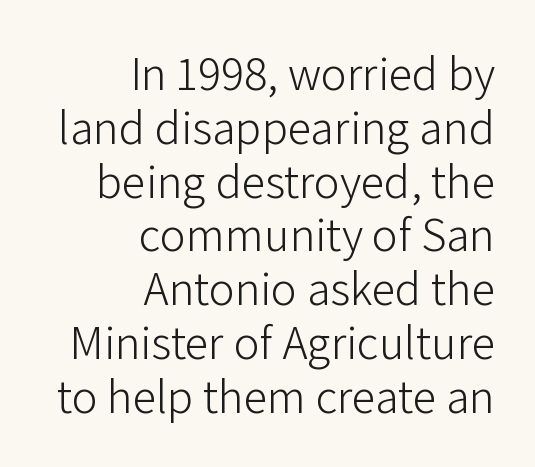
{"serif": "no", "italic": "no", "bold": "no", "weight": "light", "width": "normal", "stroke_contrast": "low", "x_height": "medium", "monospaced": "no", "underline": "no", "align": "right", "line_spacing": "tight", "line_spacing_ratio": 1.12, "letter_spacing": "normal", "letter_spacing_em": 0.0, "glyph_px": 48}
